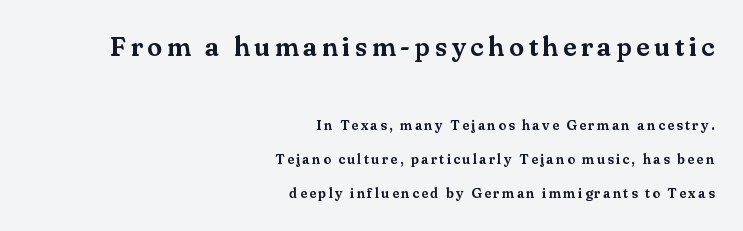
{"italic": "no", "underline": "no", "align": "right", "line_spacing": "loose", "line_spacing_ratio": 2.42, "larger_block": "first", "size_ratio": 1.93, "glyph_px": 27}
